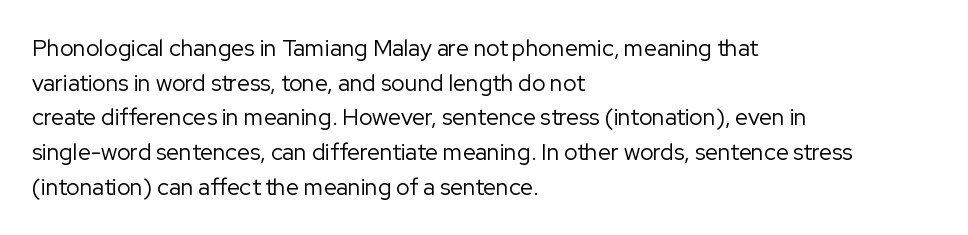
{"italic": "no", "bold": "no", "underline": "no", "align": "left", "line_spacing": "normal", "line_spacing_ratio": 1.51, "letter_spacing": "normal", "letter_spacing_em": 0.0, "glyph_px": 23}
